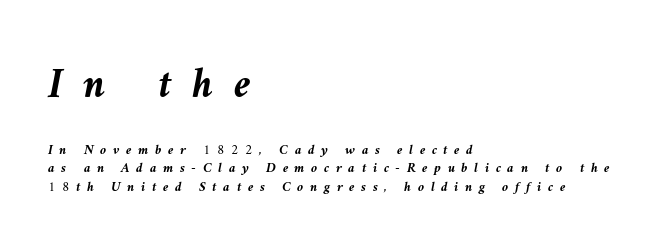
Of the two passages, the one on top uses the larger point size. What weight is shown? A full bold with thick strokes. The passage shown is typed in a proportional face where columns would drift. How are the letters spaced? Widely, with obvious added tracking.
